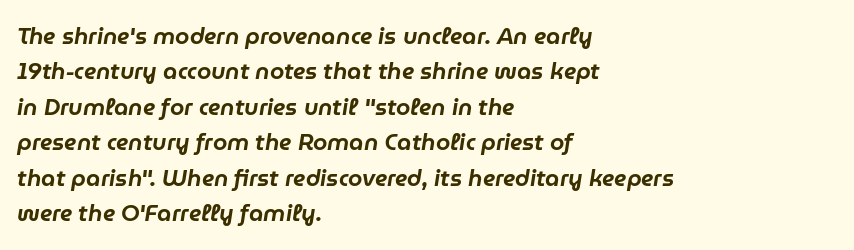
The passage shown is not underscored anywhere. Is there much room between lines? A standard amount, neither cramped nor airy. The letters sit at their default tracking, neither squeezed nor spread. The compositor pushed each line to the left boundary. Does the lettering tilt? It does — this is italic.
